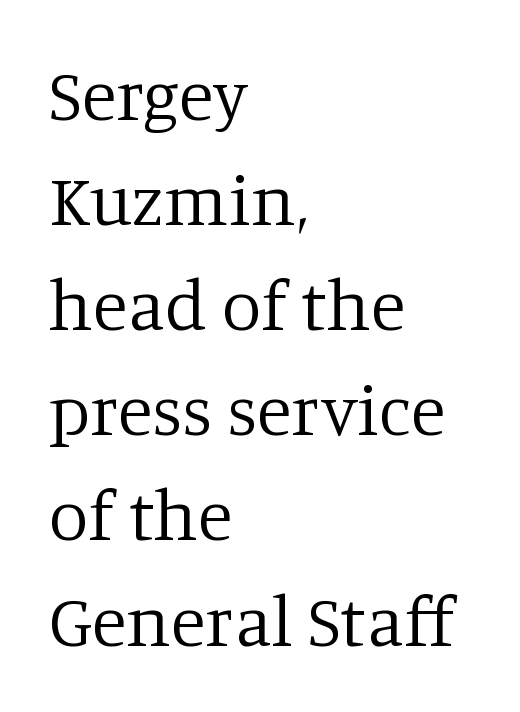
Q: Is the text bold? A: No.
Q: Is the text italic (slanted)? A: No, it is upright.
Q: Is the typeface a serif or a sans-serif typeface? A: Serif.
Q: Is the text underlined? A: No.
Q: How is the paragraph aligned? A: Left-aligned.
Q: Is the spacing between letters normal or unusually wide? A: Normal.
Q: Is the spacing between lines tight, normal or loose? A: Normal.
Q: Width (condensed, normal, or wide)? A: Normal.
Q: Stroke contrast? A: Low.
Q: x-height? A: Large.
Q: Monospaced? A: No.
